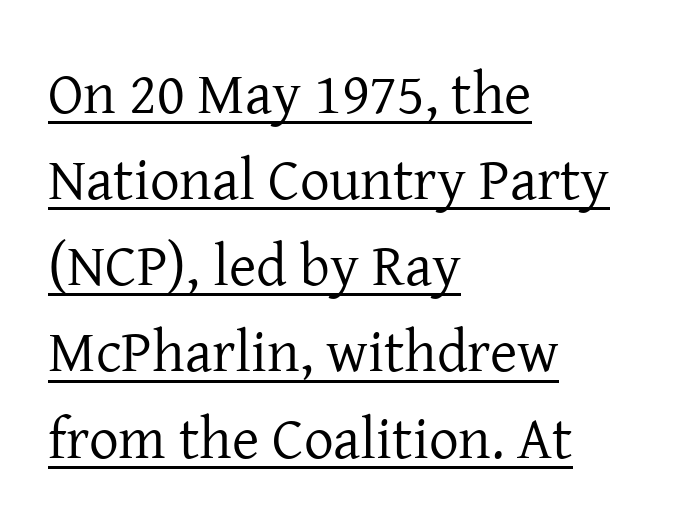
Q: Is the text bold? A: No.
Q: Is the text italic (slanted)? A: No, it is upright.
Q: Is the typeface a serif or a sans-serif typeface? A: Serif.
Q: Is the text underlined? A: Yes.
Q: How is the paragraph aligned? A: Left-aligned.
Q: Is the spacing between letters normal or unusually wide? A: Normal.
Q: Is the spacing between lines tight, normal or loose? A: Normal.
Q: Width (condensed, normal, or wide)? A: Normal.
Q: Stroke contrast? A: Low.
Q: x-height? A: Medium.
Q: Monospaced? A: No.
